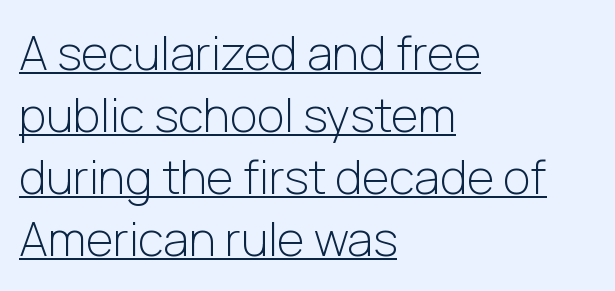
Posture: straight, roman, zero tilt. Stems and bowls with no extra thickness — not bold. The specimen includes a rule beneath the text block's lines. Each word holds together tightly as a unit, with standard inter-letter gaps. The letters carry no serifs — their stems end cleanly without finishing strokes.
